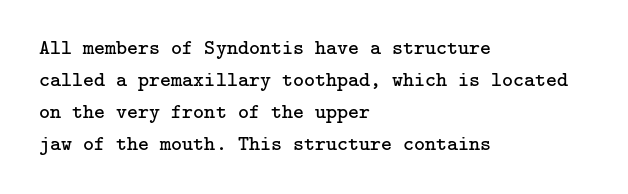
Q: Is the text bold? A: No.
Q: Is the text italic (slanted)? A: No, it is upright.
Q: Is the text underlined? A: No.
Q: How is the paragraph aligned? A: Left-aligned.
Q: Is the spacing between letters normal or unusually wide? A: Normal.
Q: Is the spacing between lines tight, normal or loose? A: Normal.
